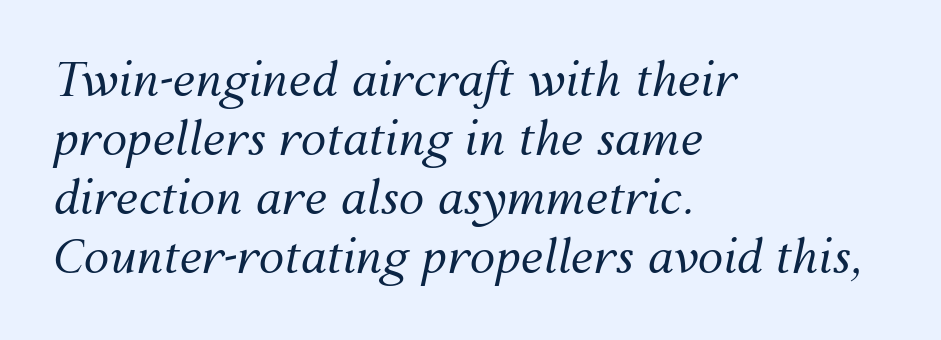
Q: Is the text bold? A: No.
Q: Is the text italic (slanted)? A: Yes, it leans right by about 12 degrees.
Q: Is the text underlined? A: No.
Q: How is the paragraph aligned? A: Left-aligned.
Q: Is the spacing between letters normal or unusually wide? A: Normal.
Q: Is the spacing between lines tight, normal or loose? A: Normal.
Q: Width (condensed, normal, or wide)? A: Normal.
Q: Stroke contrast? A: Medium.
Q: x-height? A: Medium.
Q: Monospaced? A: No.
